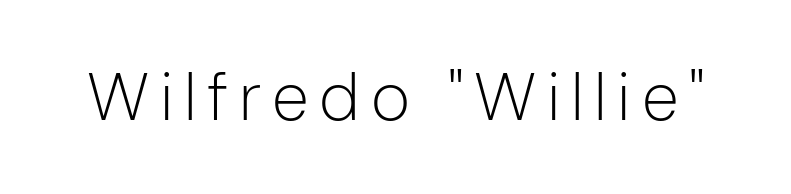
Q: Is the text bold? A: No.
Q: Is the text italic (slanted)? A: No, it is upright.
Q: Is the typeface a serif or a sans-serif typeface? A: Sans-serif.
Q: Is the text underlined? A: No.
Q: Width (condensed, normal, or wide)? A: Normal.
Q: Stroke contrast? A: Low.
Q: x-height? A: Medium.
Q: Monospaced? A: No.
